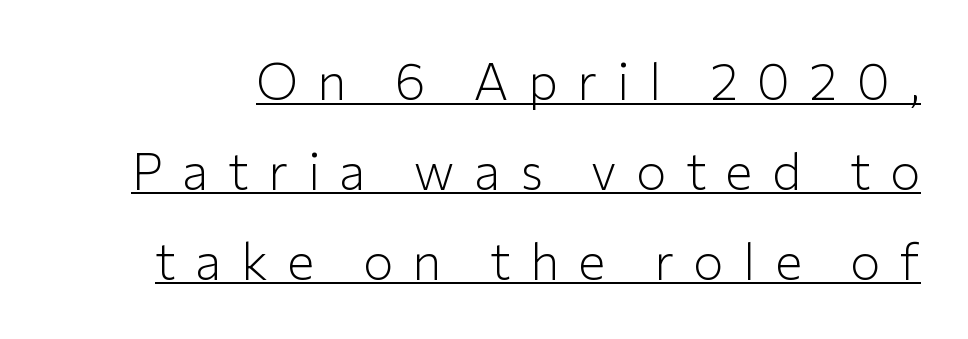
Q: Is the text bold? A: No.
Q: Is the text italic (slanted)? A: No, it is upright.
Q: Is the typeface a serif or a sans-serif typeface? A: Sans-serif.
Q: Is the text underlined? A: Yes.
Q: Is the spacing between letters normal or unusually wide? A: Unusually wide.
Q: Width (condensed, normal, or wide)? A: Normal.
Q: Stroke contrast? A: Low.
Q: x-height? A: Medium.
Q: Monospaced? A: No.
